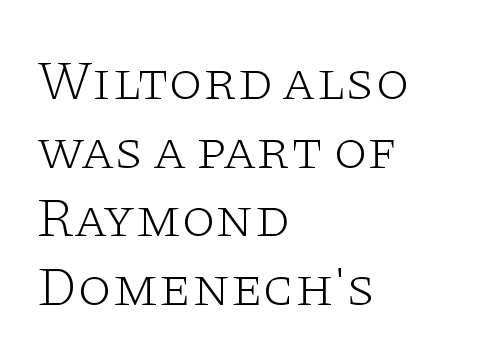
The image shows 55 px light, wide serif type, upright; set left-aligned, normal line spacing (1.25x), normal letter spacing, not underlined; low stroke contrast and a large x-height.
